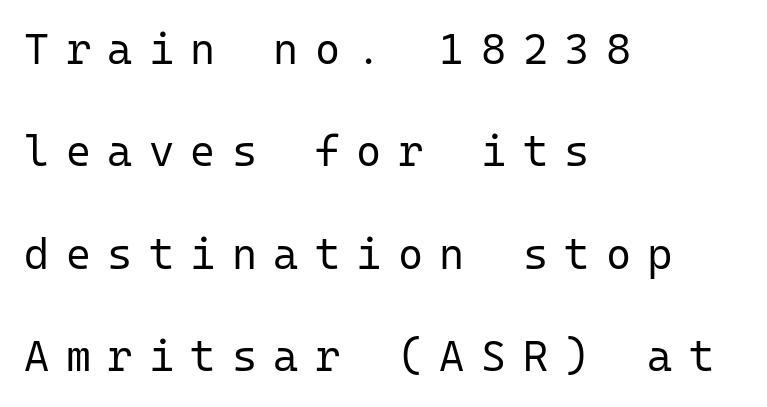
{"serif": "no", "italic": "no", "bold": "no", "weight": "regular", "width": "normal", "stroke_contrast": "low", "x_height": "medium", "monospaced": "yes", "underline": "no", "align": "left", "line_spacing": "loose", "line_spacing_ratio": 2.38, "letter_spacing": "wide", "letter_spacing_em": 0.38, "glyph_px": 43}
